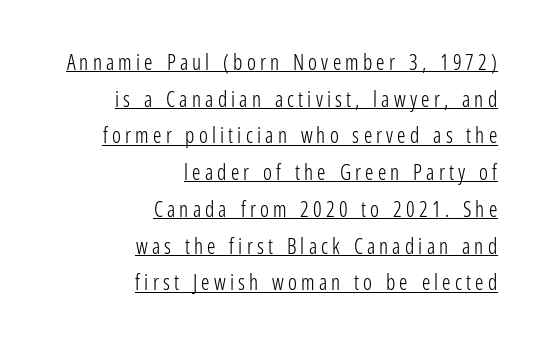
Each word looks stretched out because of the extra space between its letters. The sample's only ornament is a line tracing under the words. Style check: upright. On a weight scale, this lands at 450 or below. A student would call this right alignment; a typographer would say flush right, rag left.
